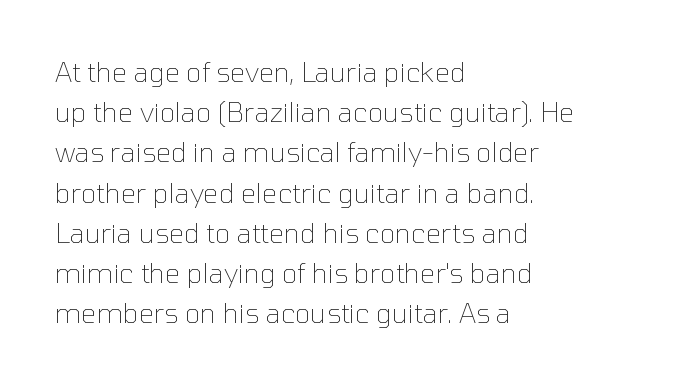
{"italic": "no", "bold": "no", "underline": "no", "align": "left", "line_spacing": "normal", "line_spacing_ratio": 1.49, "letter_spacing": "normal", "letter_spacing_em": 0.0, "glyph_px": 27}
